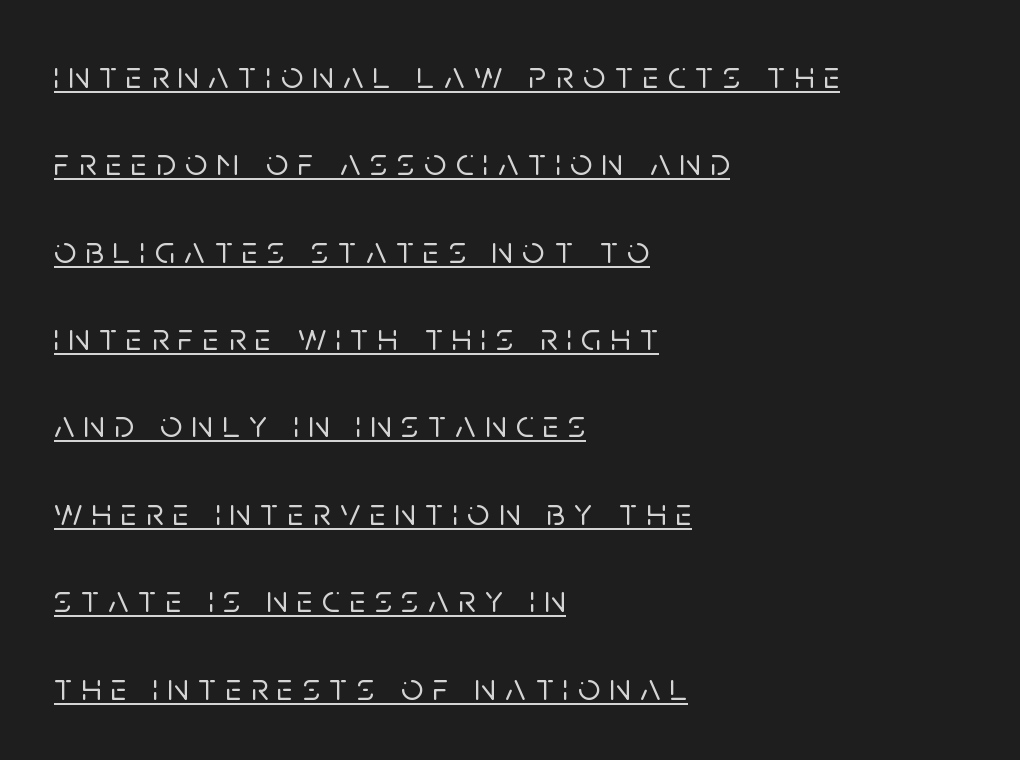
The image shows 39 px sans-serif type, upright; set left-aligned, loose line spacing (2.24x), unusually wide letter spacing (+0.24 em), underlined; low stroke contrast and a large x-height.
